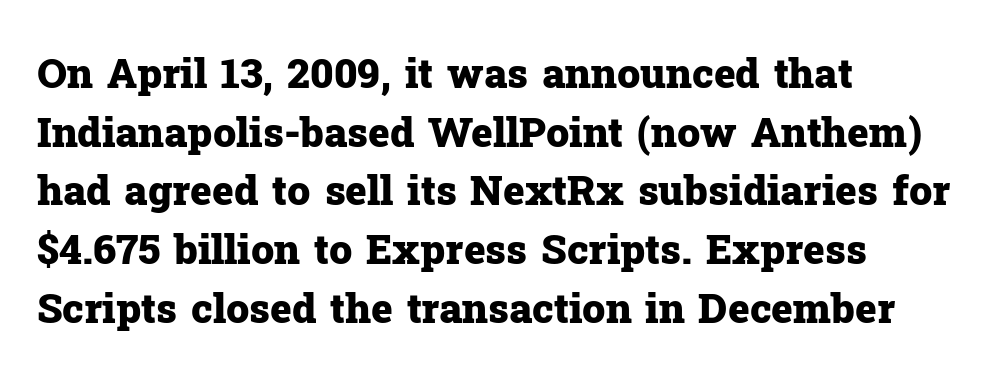
The baseline area is clear. Chunky letters — that's bold for sure. Line starts are locked; line ends wander. The passage shown is typed in a proportional face where columns would drift. Regular leading.
